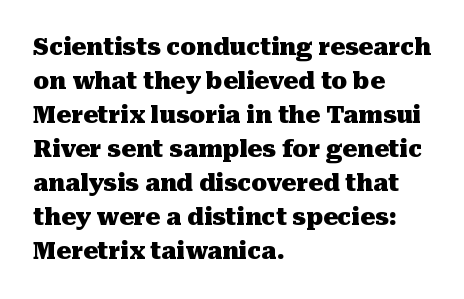
{"italic": "no", "bold": "yes", "underline": "no", "align": "left", "line_spacing": "normal", "line_spacing_ratio": 1.48, "letter_spacing": "normal", "letter_spacing_em": 0.0, "glyph_px": 23}
